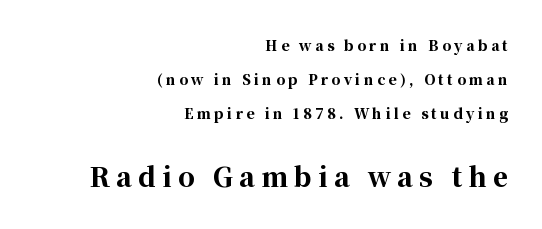
{"italic": "no", "bold": "yes", "underline": "no", "align": "right", "line_spacing": "loose", "line_spacing_ratio": 2.43, "letter_spacing": "wide", "letter_spacing_em": 0.24, "larger_block": "second", "size_ratio": 1.86, "glyph_px": 26}
